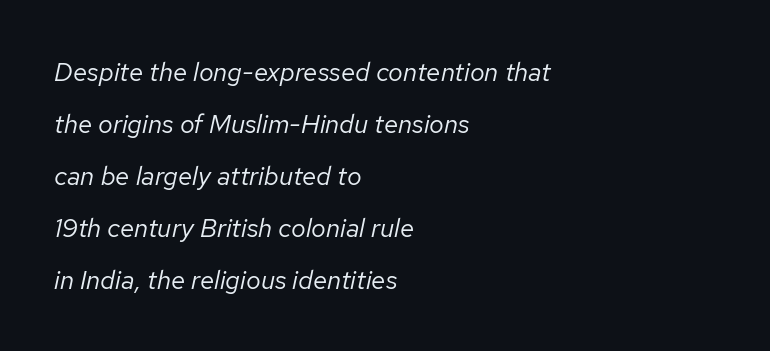
{"italic": "yes", "lean": "right", "slant_degrees": 12, "bold": "no", "underline": "no", "align": "left", "line_spacing": "loose", "line_spacing_ratio": 2.0, "letter_spacing": "normal", "letter_spacing_em": 0.0, "glyph_px": 26}
